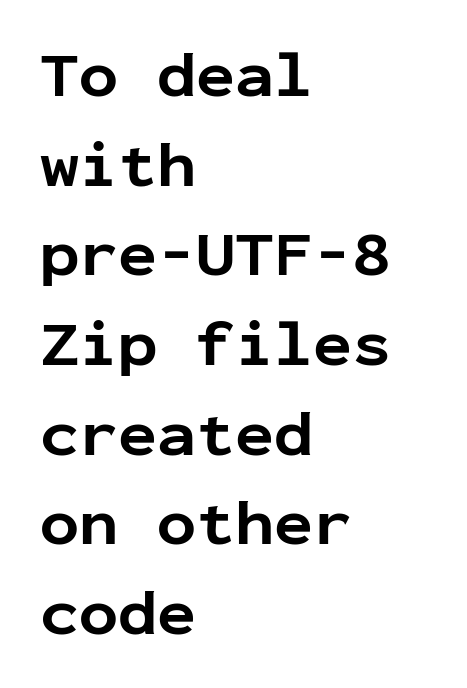
{"serif": "no", "italic": "no", "bold": "yes", "weight": "bold", "width": "normal", "stroke_contrast": "low", "x_height": "medium", "monospaced": "yes", "underline": "no", "align": "left", "line_spacing": "normal", "line_spacing_ratio": 1.38, "letter_spacing": "normal", "letter_spacing_em": 0.0, "glyph_px": 65}
